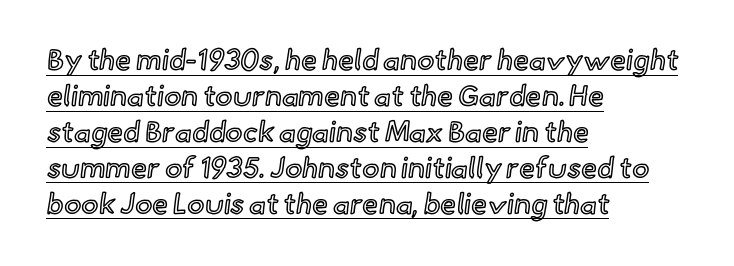
Q: Is the text italic (slanted)? A: Yes.
Q: Is the text underlined? A: Yes.
Q: How is the paragraph aligned? A: Left-aligned.
Q: Is the spacing between letters normal or unusually wide? A: Normal.
Q: Width (condensed, normal, or wide)? A: Normal.
Q: x-height? A: Small.
Q: Monospaced? A: No.
